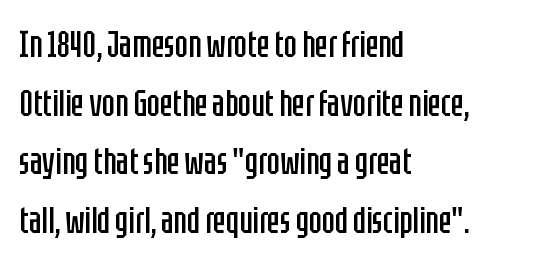
Q: Is the text bold? A: No.
Q: Is the text italic (slanted)? A: No, it is upright.
Q: Is the typeface a serif or a sans-serif typeface? A: Sans-serif.
Q: Is the text underlined? A: No.
Q: How is the paragraph aligned? A: Left-aligned.
Q: Is the spacing between letters normal or unusually wide? A: Normal.
Q: Is the spacing between lines tight, normal or loose? A: Normal.
Q: Width (condensed, normal, or wide)? A: Condensed.
Q: Stroke contrast? A: Low.
Q: x-height? A: Large.
Q: Monospaced? A: No.
